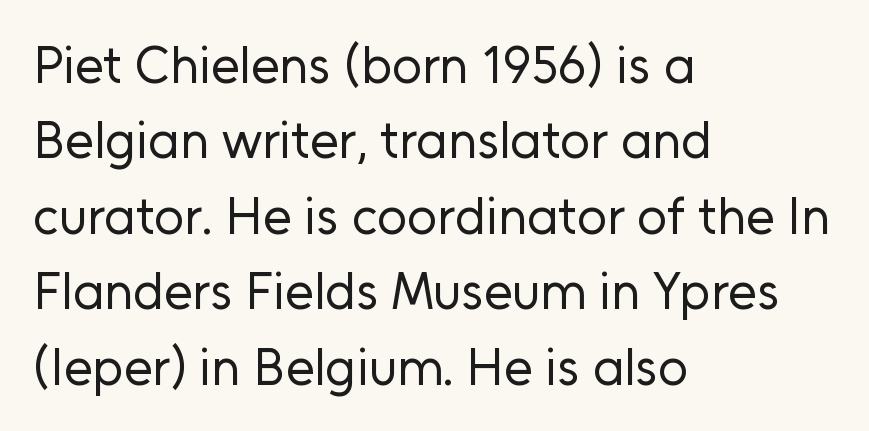
Bare-footed words on every line. The face used here is a sans, in the tradition of grotesques and geometrics. Casual observation: everything's shoved over to the left. Nope, not italic — everything's standing straight. Letter spacing: default.
